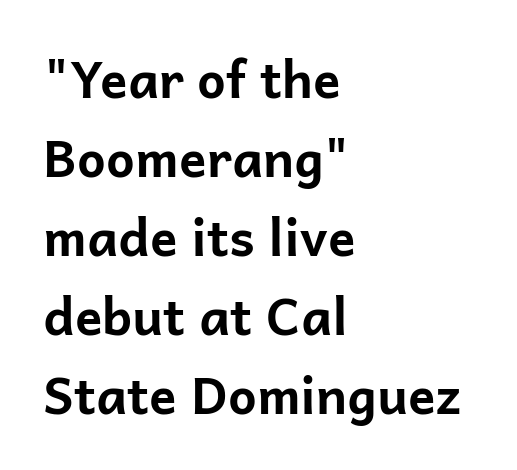
The space directly below the letters is spotless. A sans-serif font was chosen for this passage. Character widths vary here, with narrow letters taking less room than wide ones. Students, observe: this is what conventionally led text looks like. Ordinary non-slanted type is in use.
